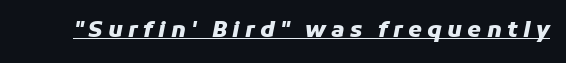
{"italic": "yes", "lean": "right", "slant_degrees": 11, "bold": "yes", "underline": "yes", "letter_spacing": "wide", "letter_spacing_em": 0.24, "glyph_px": 22}
